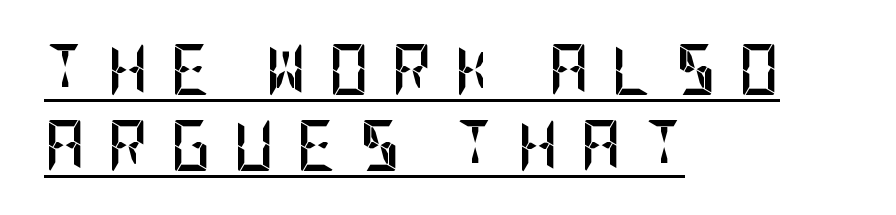
{"serif": "no", "italic": "no", "bold": "yes", "weight": "semibold", "width": "condensed", "stroke_contrast": "low", "x_height": "large", "underline": "yes", "align": "left", "line_spacing": "normal", "line_spacing_ratio": 1.49, "letter_spacing": "wide", "letter_spacing_em": 0.42, "glyph_px": 51}
